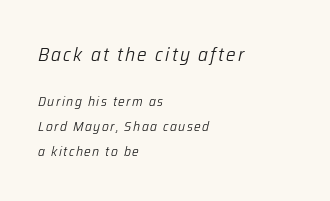
{"italic": "yes", "lean": "right", "slant_degrees": 12, "bold": "no", "underline": "no", "align": "left", "line_spacing_ratio": 1.79, "larger_block": "first", "size_ratio": 1.43, "glyph_px": 20}
